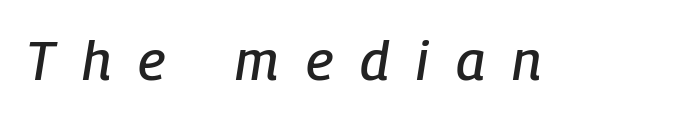
Q: Is the text italic (slanted)? A: Yes, it leans right by about 9 degrees.
Q: Is the text underlined? A: No.
Q: Is the spacing between letters normal or unusually wide? A: Unusually wide.
Q: Width (condensed, normal, or wide)? A: Condensed.
Q: Stroke contrast? A: Low.
Q: x-height? A: Medium.
Q: Monospaced? A: No.
